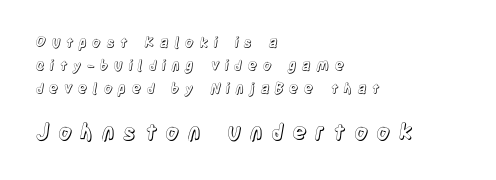
The image shows 22 px text type; set left-aligned, normal line spacing (1.63x), unusually wide letter spacing (+0.37 em), not underlined; the second (bottom) block is 1.57x larger.
